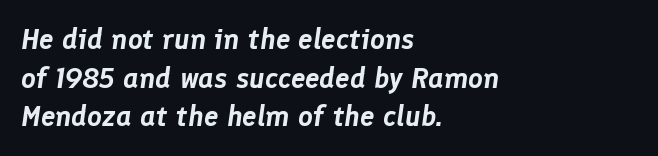
The image shows 29 px text type, italic (leaning right); set left-aligned, normal line spacing (1.33x), normal letter spacing, not underlined; low stroke contrast and a medium x-height.
